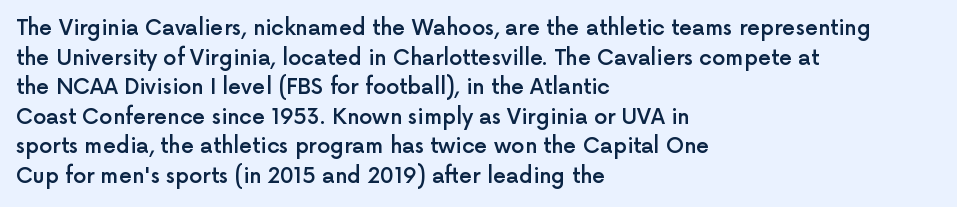
If you measured baseline to baseline, you'd find a middling distance. No italicization has been applied; the sample stays upright. If you drew a ruler down the left edge, every line would touch it. Has an underline been added? It has not. Semibold letterforms, between regular and bold. Here the glyphs are tracked normally, forming tight word shapes.
